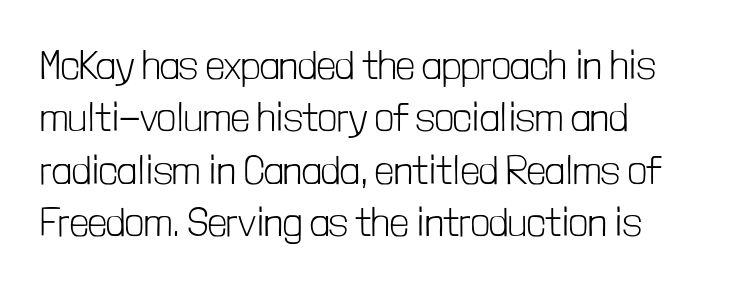
The image shows 41 px light, condensed sans-serif type, upright; set left-aligned, normal line spacing (1.28x), normal letter spacing, not underlined; low stroke contrast and a medium x-height.
